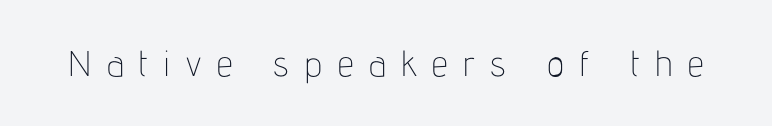
The strokes carry an ordinary text weight at most. Is this a fixed-width face? No — the glyphs have proportional, varying widths. The specimen omits any rule beneath the text block's lines. In terms of posture, this sample is upright. The passage shown is typeset with a sans-serif family.
